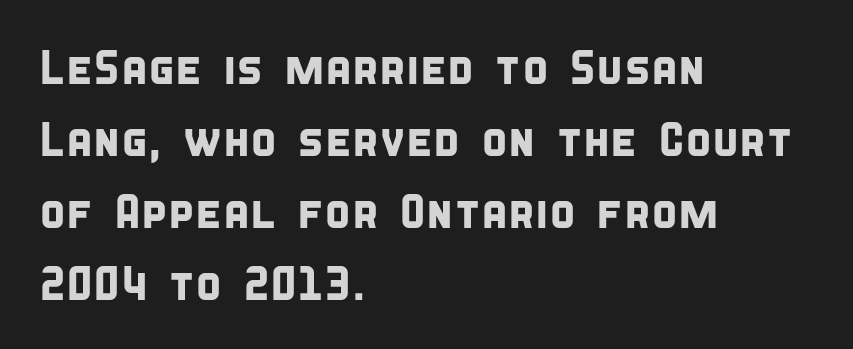
Check the space under the baseline: it is left empty. Character widths vary here, with narrow letters taking less room than wide ones. Default kerning and tracking; the words read as compact shapes. The designer left line spacing at the default.
